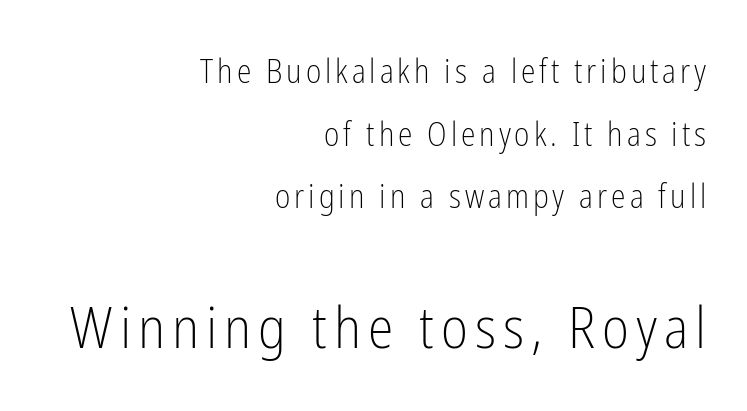
Q: Is the text bold? A: No.
Q: Is the text italic (slanted)? A: No, it is upright.
Q: Is the typeface a serif or a sans-serif typeface? A: Sans-serif.
Q: Is the text underlined? A: No.
Q: How is the paragraph aligned? A: Right-aligned.
Q: Is the spacing between lines tight, normal or loose? A: Loose.
Q: Which block of text is set in a larger size, the first (top) or the second (bottom)? A: The second (bottom) one.
Q: Width (condensed, normal, or wide)? A: Condensed.
Q: Stroke contrast? A: Low.
Q: x-height? A: Medium.
Q: Monospaced? A: No.
